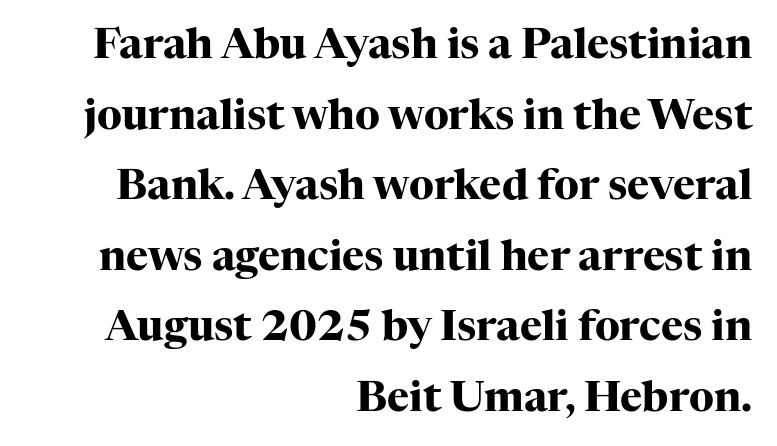
The horizontal fit of the characters is conventional and even. Every letter is thick-stroked: bold, no question. Small tapered or slab feet sit at the stroke ends, so this counts as serif. Note the varied advance widths — an 'i' is clearly narrower than an 'm'.
